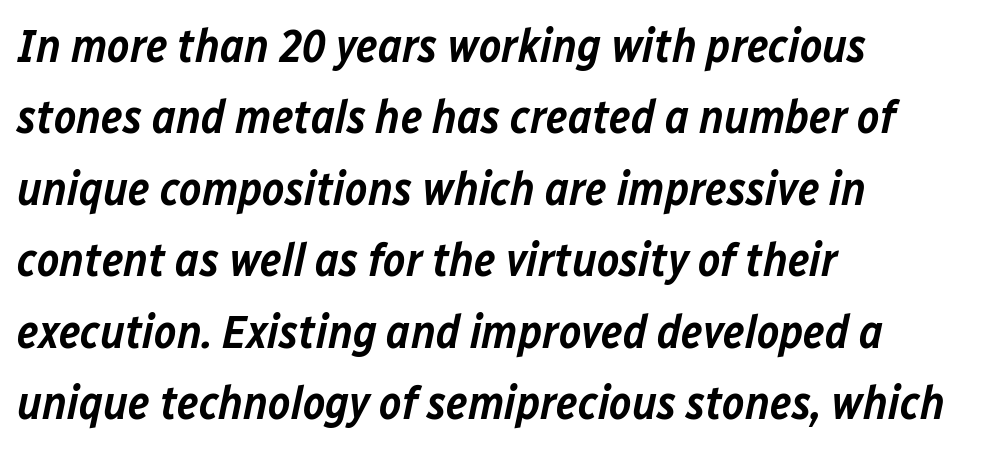
The image shows 47 px semibold type, italic (leaning right); set left-aligned, normal line spacing (1.52x), normal letter spacing, not underlined; low stroke contrast and a medium x-height.
